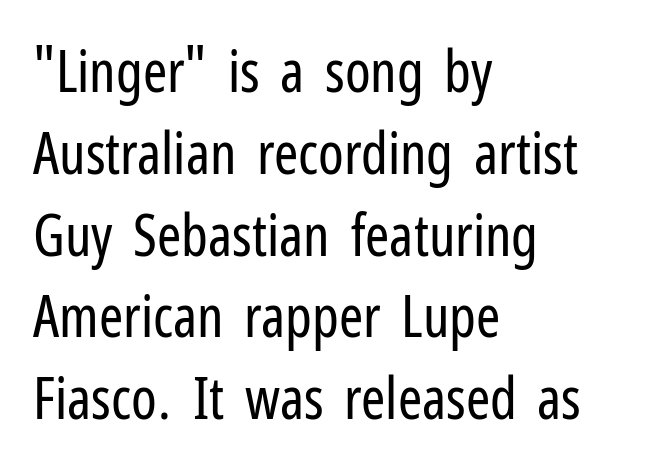
Q: Is the text bold? A: No.
Q: Is the text italic (slanted)? A: No, it is upright.
Q: Is the typeface a serif or a sans-serif typeface? A: Sans-serif.
Q: Is the text underlined? A: No.
Q: How is the paragraph aligned? A: Left-aligned.
Q: Is the spacing between letters normal or unusually wide? A: Normal.
Q: Is the spacing between lines tight, normal or loose? A: Normal.
Q: Width (condensed, normal, or wide)? A: Condensed.
Q: Stroke contrast? A: Low.
Q: x-height? A: Medium.
Q: Monospaced? A: No.
